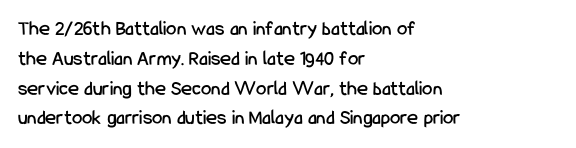
{"italic": "no", "underline": "no", "align": "left", "line_spacing": "normal", "line_spacing_ratio": 1.42, "letter_spacing": "normal", "letter_spacing_em": 0.0, "glyph_px": 21}
